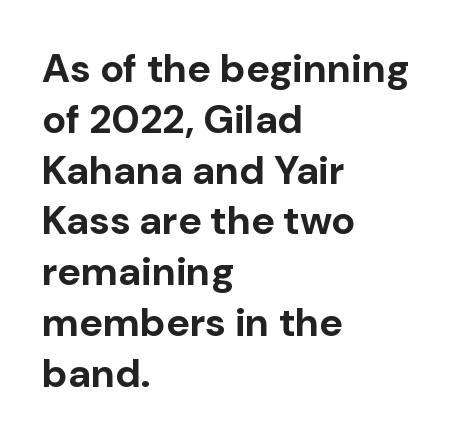
Q: Is the text bold? A: Yes.
Q: Is the text italic (slanted)? A: No, it is upright.
Q: Is the typeface a serif or a sans-serif typeface? A: Sans-serif.
Q: Is the text underlined? A: No.
Q: How is the paragraph aligned? A: Left-aligned.
Q: Is the spacing between letters normal or unusually wide? A: Normal.
Q: Is the spacing between lines tight, normal or loose? A: Normal.
Q: Width (condensed, normal, or wide)? A: Normal.
Q: Stroke contrast? A: Low.
Q: x-height? A: Medium.
Q: Monospaced? A: No.
